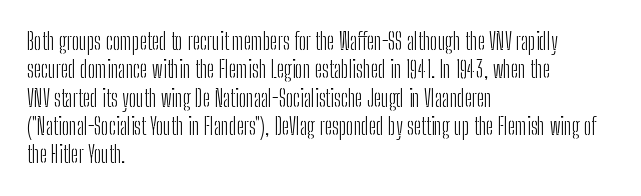
{"italic": "no", "bold": "no", "underline": "no", "align": "left", "line_spacing_ratio": 1.23, "letter_spacing": "normal", "letter_spacing_em": 0.0, "glyph_px": 23}
